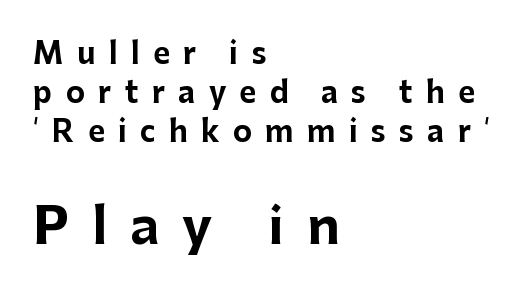
Rendered with straight, roman letterforms. The glyphs are unaccompanied by any horizontal stroke below them. The letters are bold, with thick, heavy strokes. The characters display no serif detailing; their extremities are plain. The vertical gap from one line to the next is medium. Compared with typical body copy, the letter spacing here is much looser.
